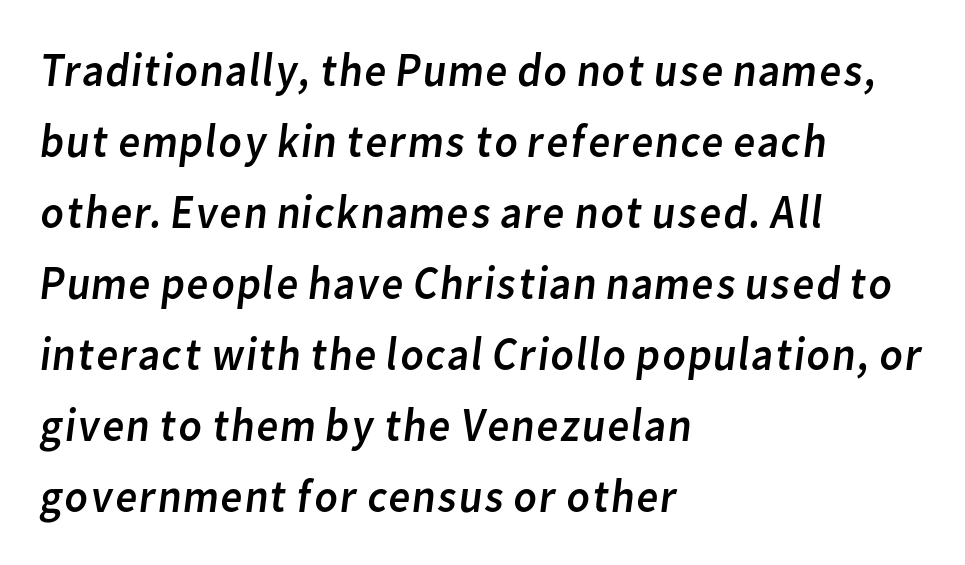
{"serif": "no", "bold": "no", "weight": "regular", "width": "normal", "stroke_contrast": "low", "x_height": "medium", "monospaced": "no", "underline": "no", "align": "left", "line_spacing": "normal", "line_spacing_ratio": 1.48, "letter_spacing": "normal", "letter_spacing_em": 0.0, "glyph_px": 48}
